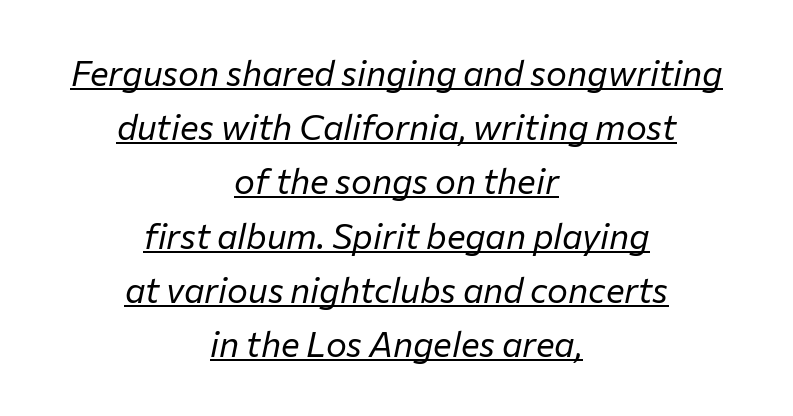
Q: Is the text bold? A: No.
Q: Is the text italic (slanted)? A: Yes, it leans right by about 12 degrees.
Q: Is the text underlined? A: Yes.
Q: How is the paragraph aligned? A: Centered.
Q: Is the spacing between letters normal or unusually wide? A: Normal.
Q: Is the spacing between lines tight, normal or loose? A: Normal.
Q: Width (condensed, normal, or wide)? A: Normal.
Q: Stroke contrast? A: Low.
Q: x-height? A: Medium.
Q: Monospaced? A: No.
